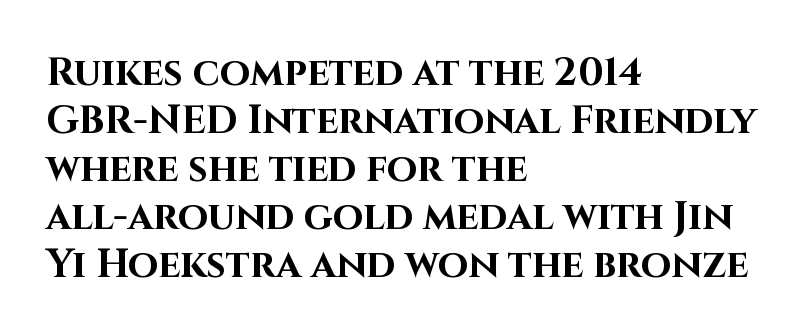
{"serif": "no", "italic": "no", "bold": "yes", "weight": "bold", "width": "normal", "stroke_contrast": "high", "x_height": "large", "monospaced": "no", "underline": "no", "align": "left", "line_spacing_ratio": 1.23, "letter_spacing": "normal", "letter_spacing_em": 0.0, "glyph_px": 39}
